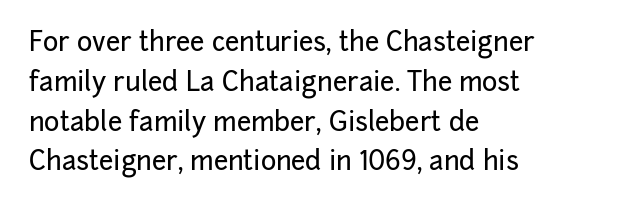
The image shows 26 px text type, upright; set left-aligned, normal line spacing (1.53x), normal letter spacing, not underlined.
